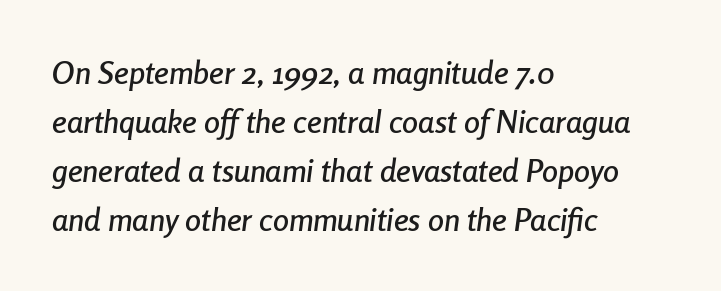
{"italic": "yes", "lean": "right", "slant_degrees": 8, "width": "condensed", "stroke_contrast": "low", "x_height": "medium", "monospaced": "no", "underline": "no", "align": "left", "line_spacing": "normal", "line_spacing_ratio": 1.53, "letter_spacing": "normal", "letter_spacing_em": 0.0, "glyph_px": 32}
